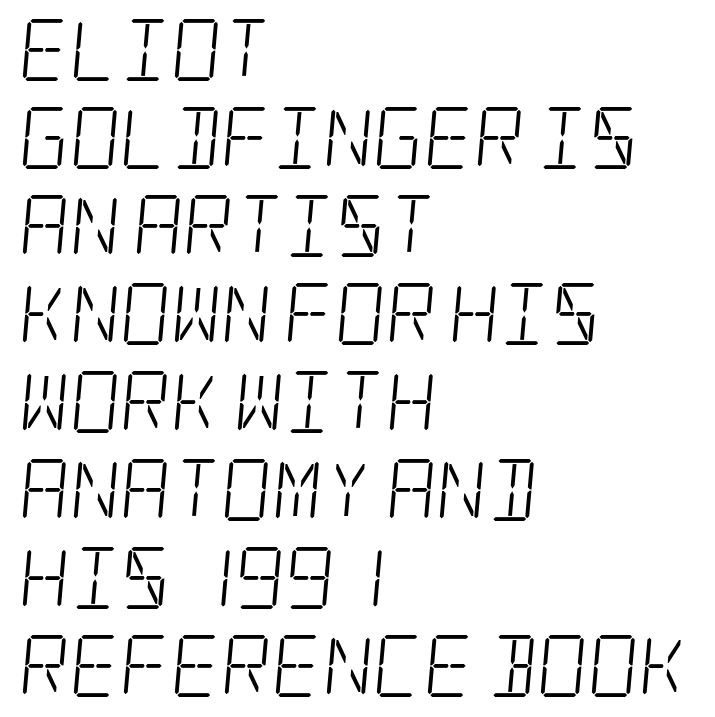
Q: Is the text bold? A: No.
Q: Is the typeface a serif or a sans-serif typeface? A: Serif.
Q: Is the text underlined? A: No.
Q: How is the paragraph aligned? A: Left-aligned.
Q: Is the spacing between letters normal or unusually wide? A: Normal.
Q: Is the spacing between lines tight, normal or loose? A: Normal.
Q: Width (condensed, normal, or wide)? A: Condensed.
Q: Stroke contrast? A: Low.
Q: x-height? A: Large.
